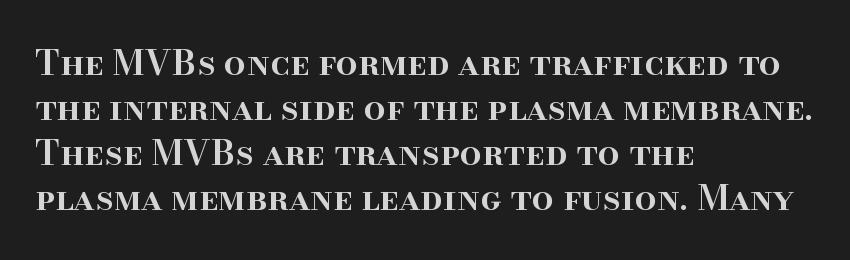
Q: Is the text bold? A: Semi-bold.
Q: Is the text italic (slanted)? A: No, it is upright.
Q: Is the typeface a serif or a sans-serif typeface? A: Serif.
Q: Is the text underlined? A: No.
Q: How is the paragraph aligned? A: Left-aligned.
Q: Is the spacing between letters normal or unusually wide? A: Normal.
Q: Is the spacing between lines tight, normal or loose? A: Normal.
Q: Width (condensed, normal, or wide)? A: Normal.
Q: Stroke contrast? A: High.
Q: x-height? A: Small.
Q: Monospaced? A: No.
